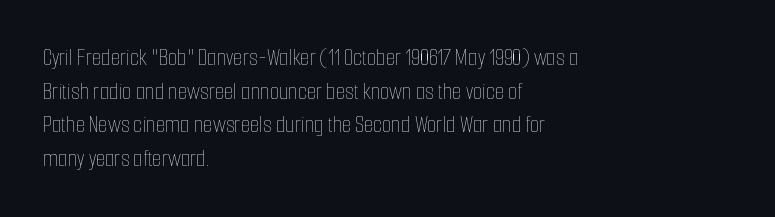
Q: Is the text bold? A: No.
Q: Is the text italic (slanted)? A: No, it is upright.
Q: Is the text underlined? A: No.
Q: How is the paragraph aligned? A: Left-aligned.
Q: Is the spacing between letters normal or unusually wide? A: Normal.
Q: Is the spacing between lines tight, normal or loose? A: Normal.
